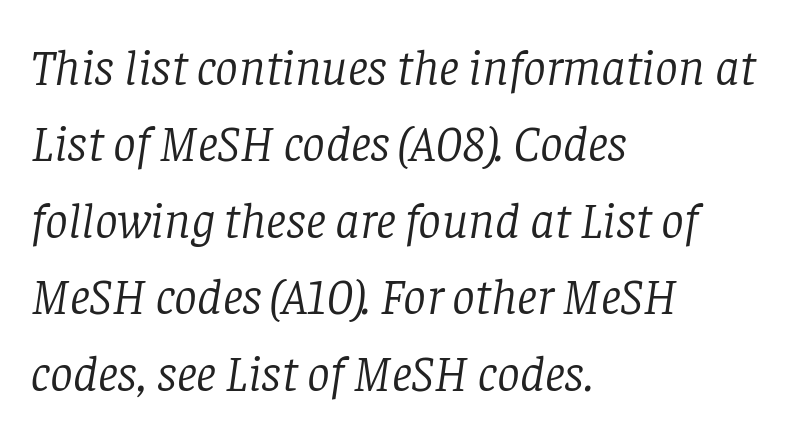
{"serif": "yes", "italic": "yes", "lean": "right", "slant_degrees": 8, "bold": "no", "weight": "light", "width": "normal", "stroke_contrast": "low", "x_height": "large", "monospaced": "no", "underline": "no", "align": "left", "line_spacing": "normal", "line_spacing_ratio": 1.5, "letter_spacing": "normal", "letter_spacing_em": 0.0, "glyph_px": 51}
